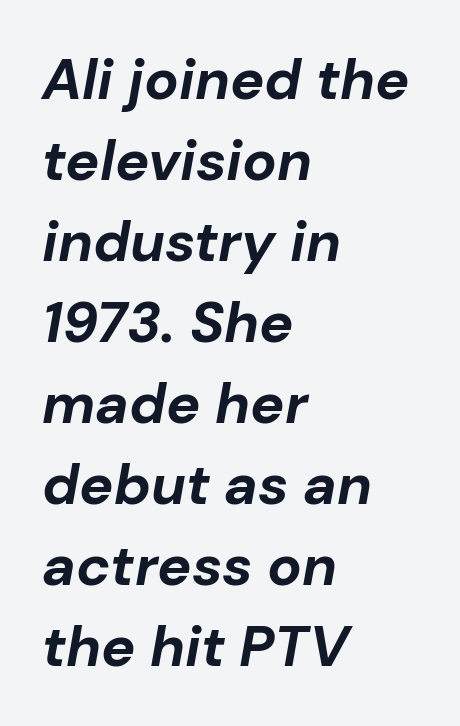
Q: Is the text bold? A: Yes.
Q: Is the text italic (slanted)? A: Yes, it leans right by about 10 degrees.
Q: Is the text underlined? A: No.
Q: How is the paragraph aligned? A: Left-aligned.
Q: Is the spacing between letters normal or unusually wide? A: Normal.
Q: Is the spacing between lines tight, normal or loose? A: Normal.
Q: Width (condensed, normal, or wide)? A: Normal.
Q: Stroke contrast? A: Low.
Q: x-height? A: Medium.
Q: Monospaced? A: No.
